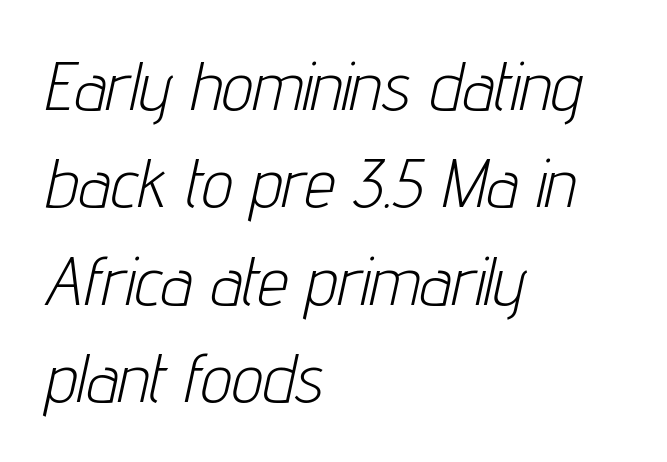
Q: Is the text bold? A: No.
Q: Is the text italic (slanted)? A: Yes, it leans right by about 12 degrees.
Q: Is the text underlined? A: No.
Q: How is the paragraph aligned? A: Left-aligned.
Q: Is the spacing between letters normal or unusually wide? A: Normal.
Q: Is the spacing between lines tight, normal or loose? A: Normal.
Q: Width (condensed, normal, or wide)? A: Condensed.
Q: Stroke contrast? A: Low.
Q: x-height? A: Medium.
Q: Monospaced? A: No.
